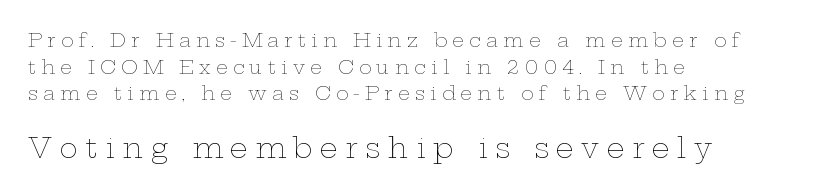
The image shows 28 px thin, wide type, upright; set left-aligned, normal line spacing (1.4x), unusually wide letter spacing (+0.27 em), not underlined; the second (bottom) block is 1.47x larger; low stroke contrast and a medium x-height.
